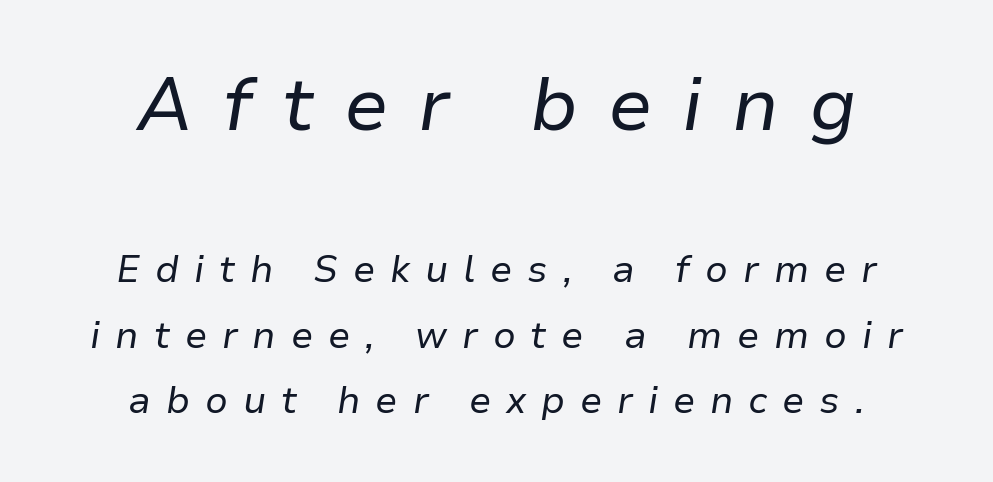
The image shows 74 px regular-weight type, italic (leaning right); set centered, line spacing 1.76x, unusually wide letter spacing (+0.4 em), not underlined; the first (top) block is 2.0x larger; low stroke contrast and a medium x-height.
